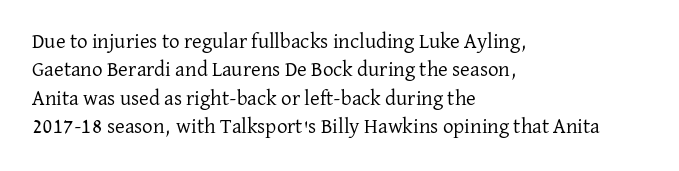
Q: Is the text bold? A: No.
Q: Is the text italic (slanted)? A: No, it is upright.
Q: Is the text underlined? A: No.
Q: How is the paragraph aligned? A: Left-aligned.
Q: Is the spacing between letters normal or unusually wide? A: Normal.
Q: Is the spacing between lines tight, normal or loose? A: Normal.
